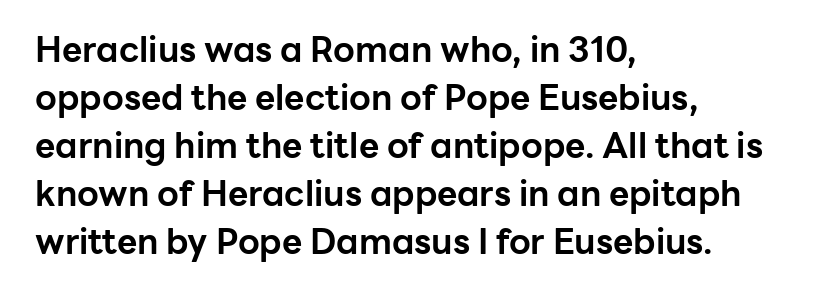
Is the block centered? No — it sits flush against the left margin. Is the type bold? Yes — the strokes are clearly thick and heavy. You can tell from the bare stems that sans-serif type was used. This sample has the flowing, uneven cadence of proportional lettering. The designer left line spacing at the default. Descenders hang freely into open space.
